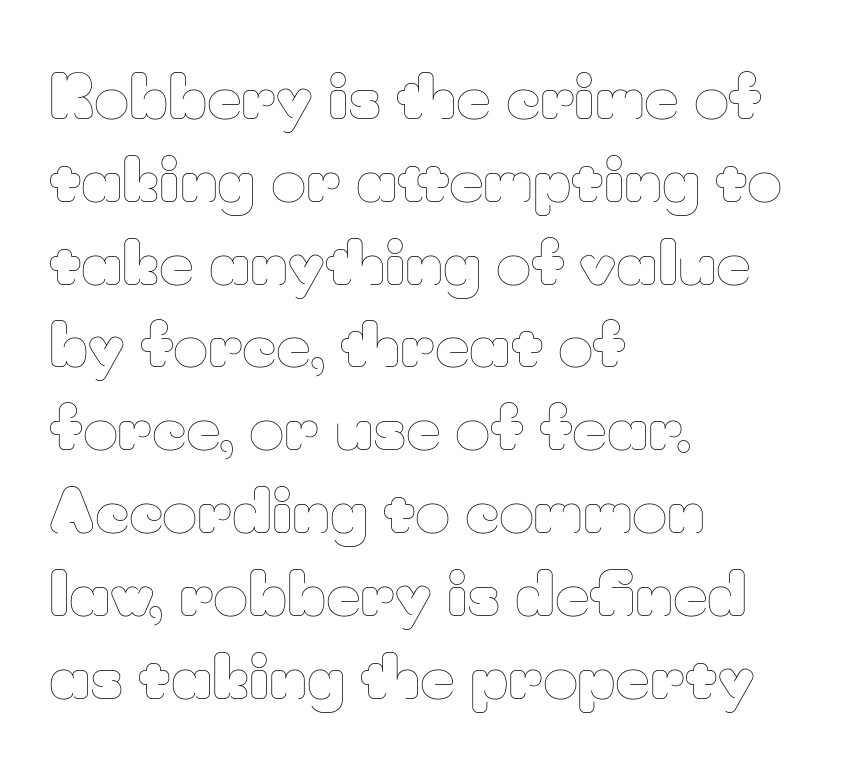
The gaps between neighbouring characters are ordinary and unremarkable. A typesetter would call this proportional, since set widths differ per character. Summary of vertical rhythm: regular, with standard interline spacing. A quiet, ordinary-to-light weight characterises the typeface. A clean baseline with only descenders dipping below it.
